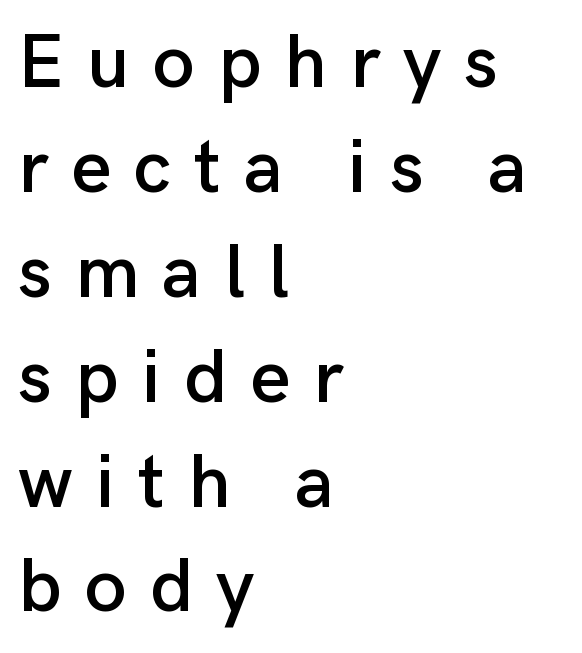
Is this a fixed-width face? No — the glyphs have proportional, varying widths. The passage shown is not underscored anywhere. Students, observe: this is what conventionally led text looks like. Do the letters lean? They stand straight. Students, note that the glyphs here are deliberately spaced far apart. Classification — sans serif.
